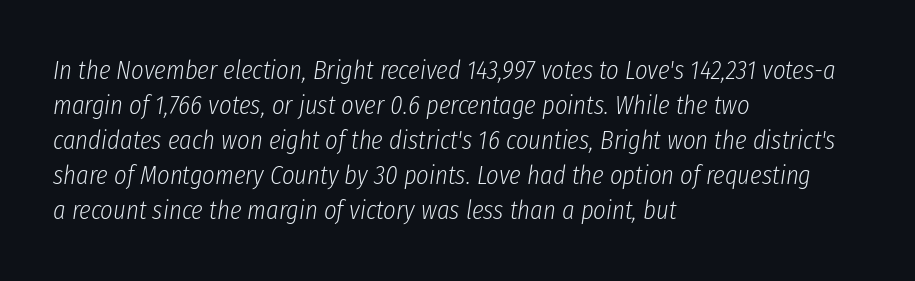
These lines are set flush left with a ragged right edge. Horizontal bands of white between lines are of average thickness. Unbolded letterforms with no extra heft. Words float on clear page, feet unadorned. Notice how the stems are inclined rather than vertical — that's the hallmark of italics.
